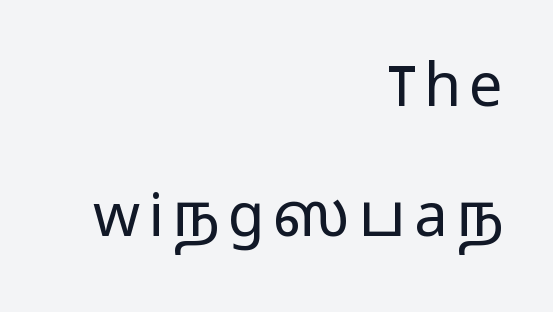
Each line ends at the same right margin while the left side varies. Any mark beneath the type? The region is blank. The letters carry no serifs — their stems end cleanly without finishing strokes. This is not heavy type; no bold has been used.
